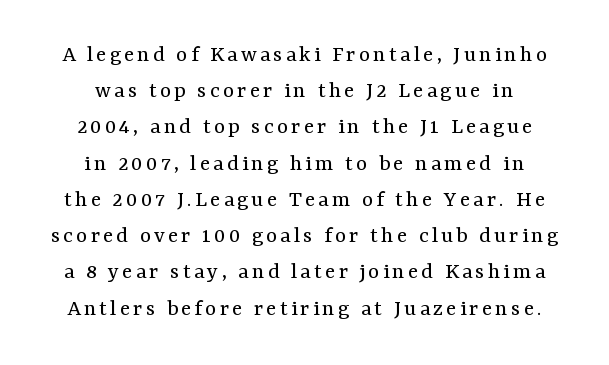
{"italic": "no", "bold": "no", "underline": "no", "align": "center", "line_spacing": "normal", "line_spacing_ratio": 1.51, "glyph_px": 24}
